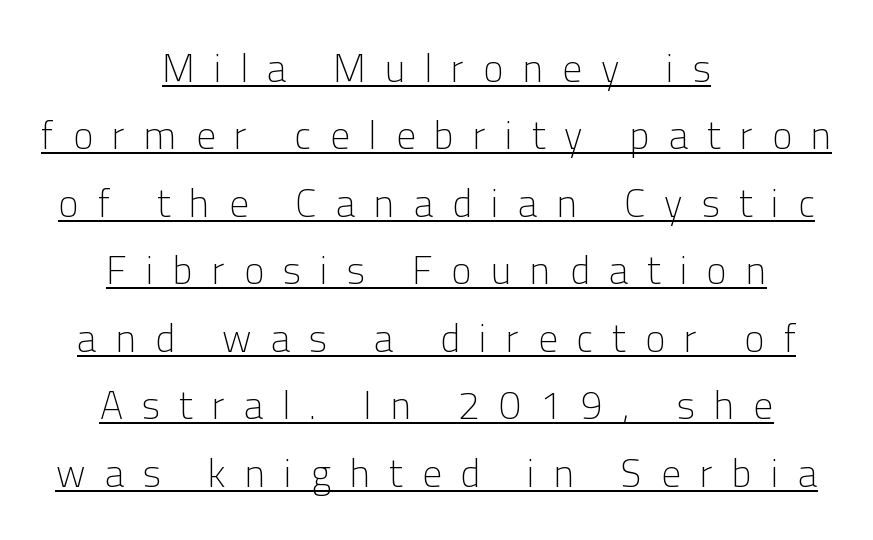
Q: Is the text bold? A: No.
Q: Is the text italic (slanted)? A: No, it is upright.
Q: Is the typeface a serif or a sans-serif typeface? A: Sans-serif.
Q: Is the text underlined? A: Yes.
Q: How is the paragraph aligned? A: Centered.
Q: Is the spacing between letters normal or unusually wide? A: Unusually wide.
Q: Width (condensed, normal, or wide)? A: Normal.
Q: Stroke contrast? A: Low.
Q: x-height? A: Medium.
Q: Monospaced? A: No.
